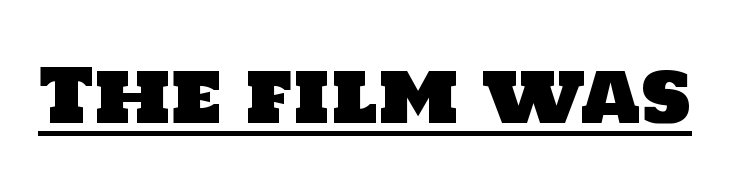
{"serif": "no", "width": "normal", "stroke_contrast": "low", "x_height": "large", "monospaced": "no", "underline": "yes", "letter_spacing": "normal", "letter_spacing_em": 0.0, "glyph_px": 75}
